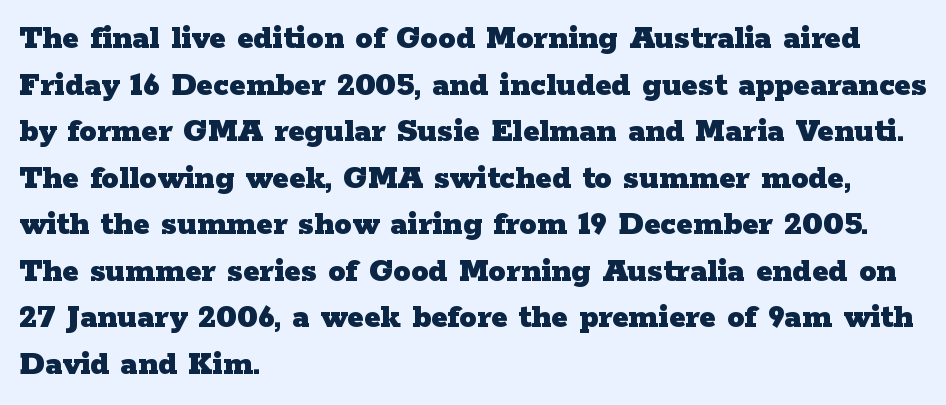
Any mark beneath the type? The region is blank. The rows are spaced the way most documents space them. Varying glyph widths throughout — classic text-font behaviour. Posture: vertical.
